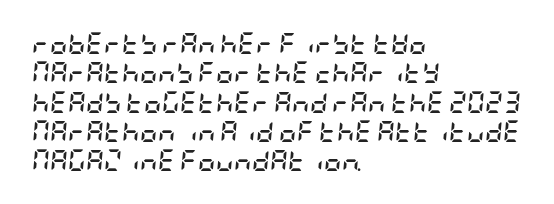
Q: Is the text bold? A: Yes.
Q: Is the text italic (slanted)? A: Yes, it leans right by about 5 degrees.
Q: Is the text underlined? A: No.
Q: How is the paragraph aligned? A: Left-aligned.
Q: Is the spacing between letters normal or unusually wide? A: Normal.
Q: Is the spacing between lines tight, normal or loose? A: Normal.
